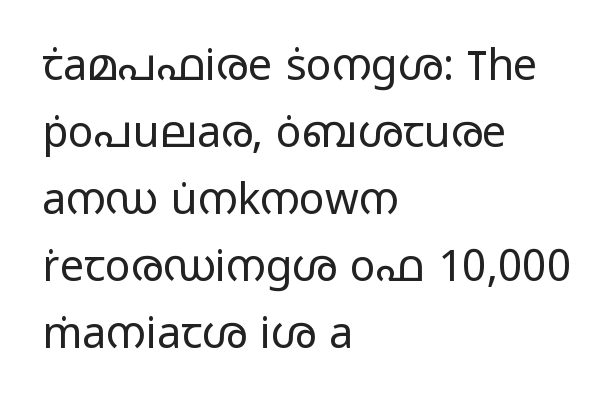
The image shows 43 px regular-weight, wide sans-serif type, upright; set left-aligned, normal line spacing (1.56x), normal letter spacing, not underlined; low stroke contrast and a medium x-height.
